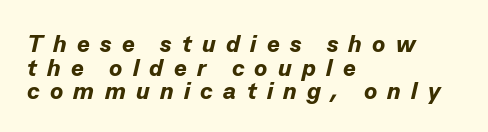
{"italic": "yes", "lean": "right", "slant_degrees": 13, "bold": "yes", "underline": "no", "align": "left", "line_spacing": "tight", "line_spacing_ratio": 0.98, "letter_spacing": "wide", "letter_spacing_em": 0.43, "glyph_px": 24}
